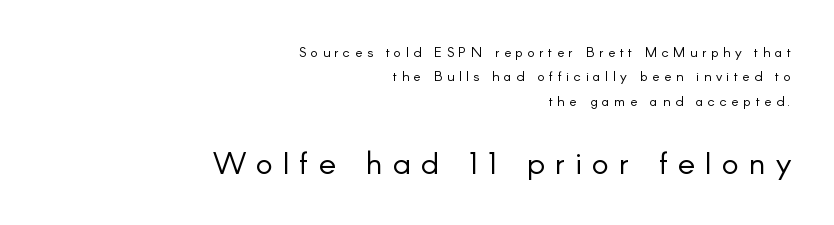
Q: Is the text bold? A: No.
Q: Is the text italic (slanted)? A: No, it is upright.
Q: Is the typeface a serif or a sans-serif typeface? A: Sans-serif.
Q: Is the text underlined? A: No.
Q: How is the paragraph aligned? A: Right-aligned.
Q: Is the spacing between letters normal or unusually wide? A: Unusually wide.
Q: Which block of text is set in a larger size, the first (top) or the second (bottom)? A: The second (bottom) one.
Q: Width (condensed, normal, or wide)? A: Normal.
Q: Stroke contrast? A: Low.
Q: x-height? A: Small.
Q: Monospaced? A: No.
